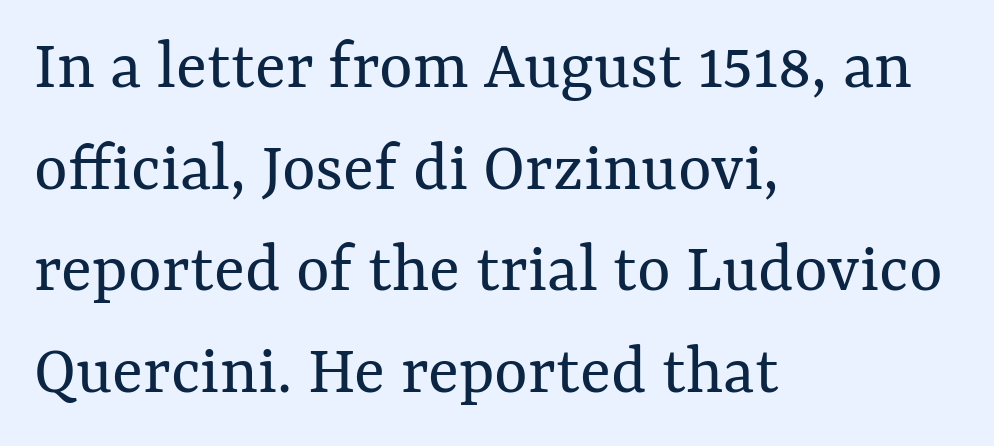
Descenders hang freely into open space. The passage shown stacks its lines at a standard gap. Letter spacing: default. A quiet, ordinary-to-light weight characterises the typeface.
